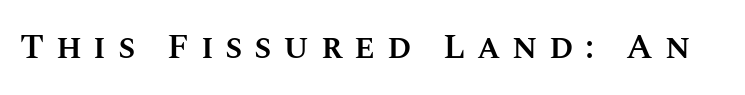
{"italic": "no", "bold": "semi", "weight": "semibold", "width": "normal", "stroke_contrast": "medium", "x_height": "large", "monospaced": "no", "underline": "no", "letter_spacing": "wide", "letter_spacing_em": 0.33, "glyph_px": 35}
